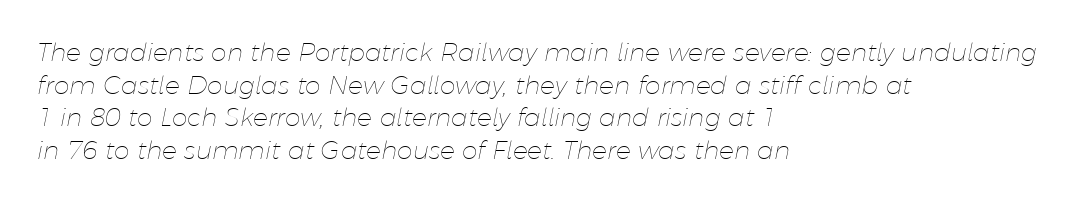
The words here are not underlined. Each word holds together tightly as a unit, with standard inter-letter gaps. Evenly set lines give the paragraph a standard silhouette. An italicized treatment has been applied to the whole sample.
